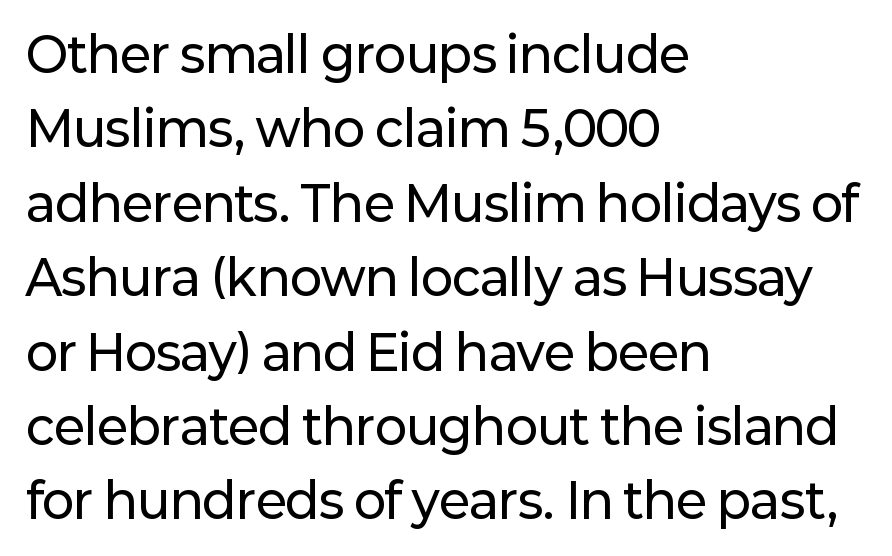
{"serif": "no", "italic": "no", "width": "normal", "stroke_contrast": "low", "x_height": "medium", "monospaced": "no", "underline": "no", "align": "left", "line_spacing": "normal", "line_spacing_ratio": 1.55, "letter_spacing": "normal", "letter_spacing_em": 0.0, "glyph_px": 48}
